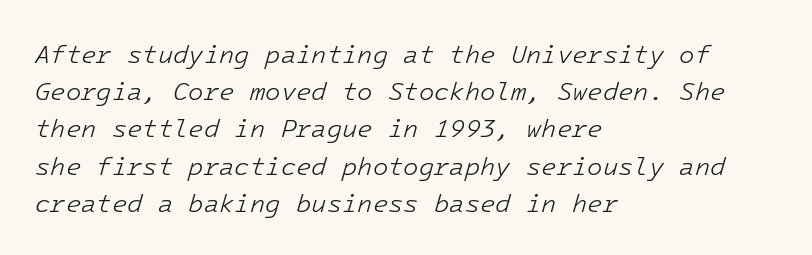
Q: Is the text bold? A: No.
Q: Is the text italic (slanted)? A: Yes, it leans right by about 16 degrees.
Q: Is the text underlined? A: No.
Q: How is the paragraph aligned? A: Left-aligned.
Q: Is the spacing between letters normal or unusually wide? A: Normal.
Q: Is the spacing between lines tight, normal or loose? A: Normal.
